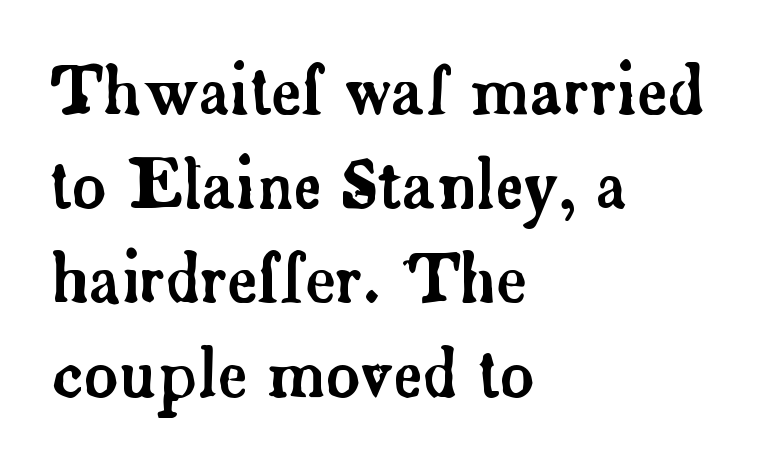
The image shows 65 px serif type, upright; set left-aligned, normal line spacing (1.45x), normal letter spacing, not underlined; low stroke contrast and a small x-height.
